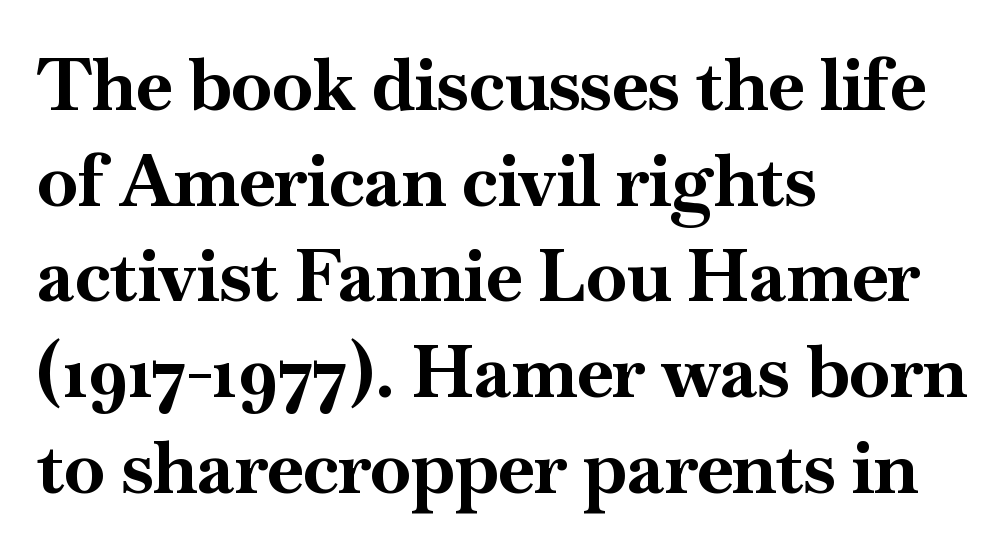
The letters advance in unequal steps, a hallmark of proportional type. The vertical gap from one line to the next is medium. Old-style or modern, the face here clearly has serifs. Underlining? Definitely not there.
